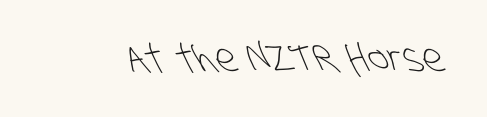
The image shows 38 px light, condensed sans-serif type; set normal letter spacing, not underlined; low stroke contrast and a large x-height.
